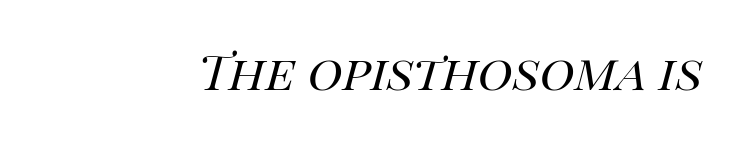
Q: Is the text bold? A: No.
Q: Is the text italic (slanted)? A: Yes, it leans right by about 14 degrees.
Q: Is the text underlined? A: No.
Q: Is the spacing between letters normal or unusually wide? A: Normal.
Q: Width (condensed, normal, or wide)? A: Normal.
Q: Stroke contrast? A: High.
Q: x-height? A: Large.
Q: Monospaced? A: No.
